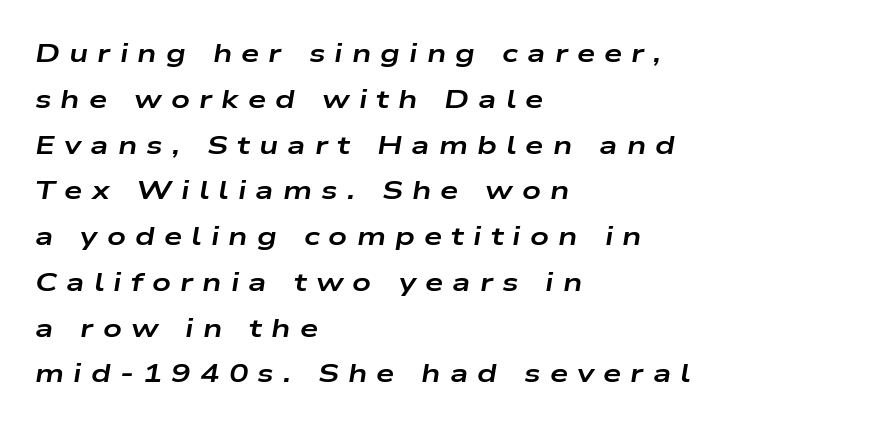
Q: Is the text bold? A: Yes.
Q: Is the text italic (slanted)? A: Yes, it leans right by about 9 degrees.
Q: Is the text underlined? A: No.
Q: How is the paragraph aligned? A: Left-aligned.
Q: Is the spacing between letters normal or unusually wide? A: Unusually wide.
